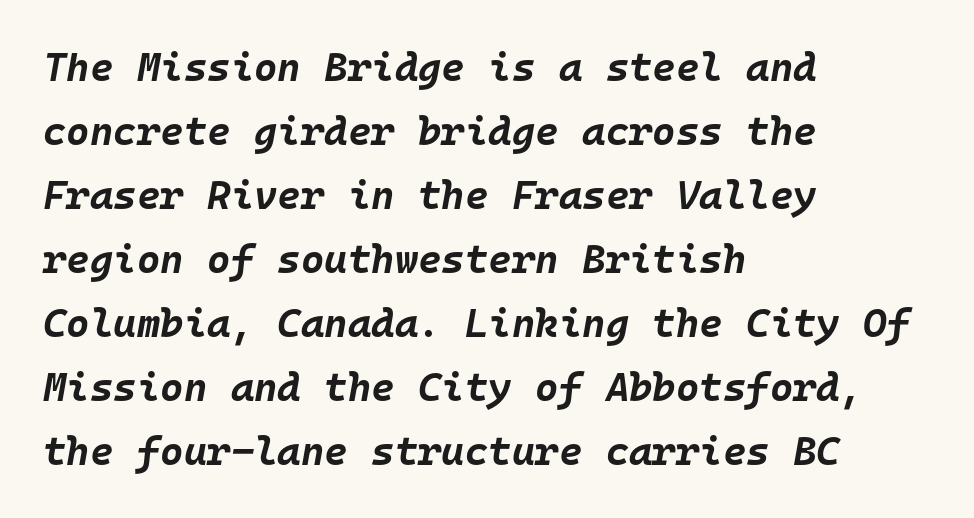
{"italic": "yes", "lean": "right", "slant_degrees": 10, "bold": "yes", "weight": "bold", "width": "normal", "stroke_contrast": "low", "x_height": "large", "monospaced": "yes", "underline": "no", "align": "left", "line_spacing": "normal", "line_spacing_ratio": 1.6, "letter_spacing": "normal", "letter_spacing_em": 0.0, "glyph_px": 40}
